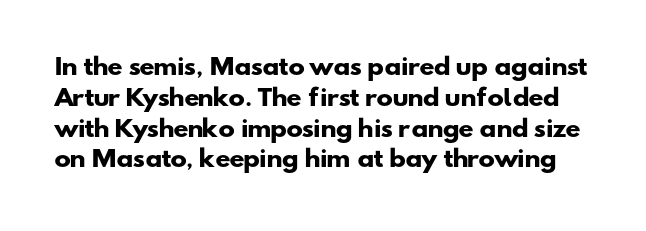
Q: Is the text bold? A: Yes.
Q: Is the text underlined? A: No.
Q: Is the spacing between letters normal or unusually wide? A: Normal.
Q: Is the spacing between lines tight, normal or loose? A: Normal.
